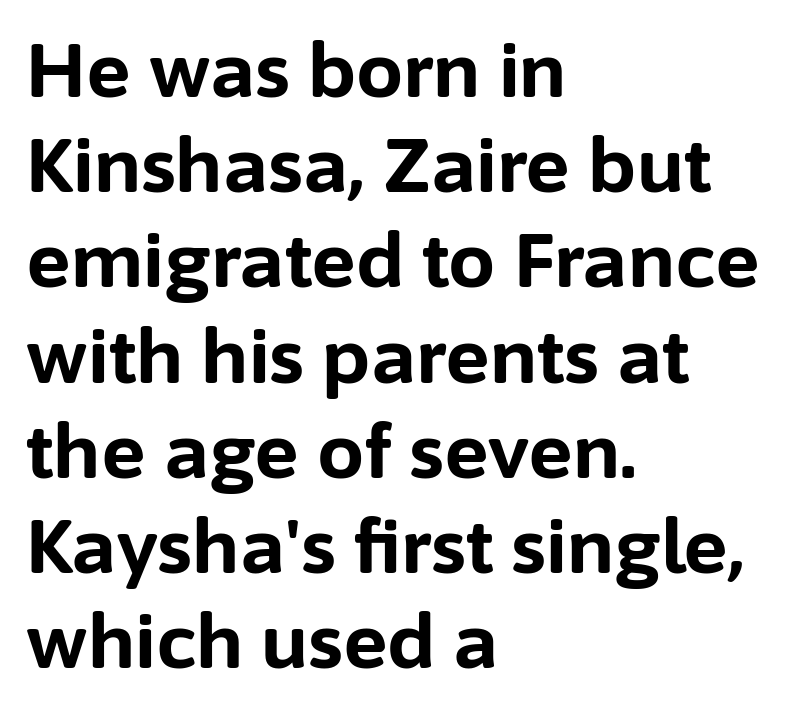
Q: Is the text bold? A: Yes.
Q: Is the text italic (slanted)? A: No, it is upright.
Q: Is the typeface a serif or a sans-serif typeface? A: Sans-serif.
Q: Is the text underlined? A: No.
Q: How is the paragraph aligned? A: Left-aligned.
Q: Is the spacing between letters normal or unusually wide? A: Normal.
Q: Is the spacing between lines tight, normal or loose? A: Normal.
Q: Width (condensed, normal, or wide)? A: Normal.
Q: Stroke contrast? A: Low.
Q: x-height? A: Medium.
Q: Monospaced? A: No.
